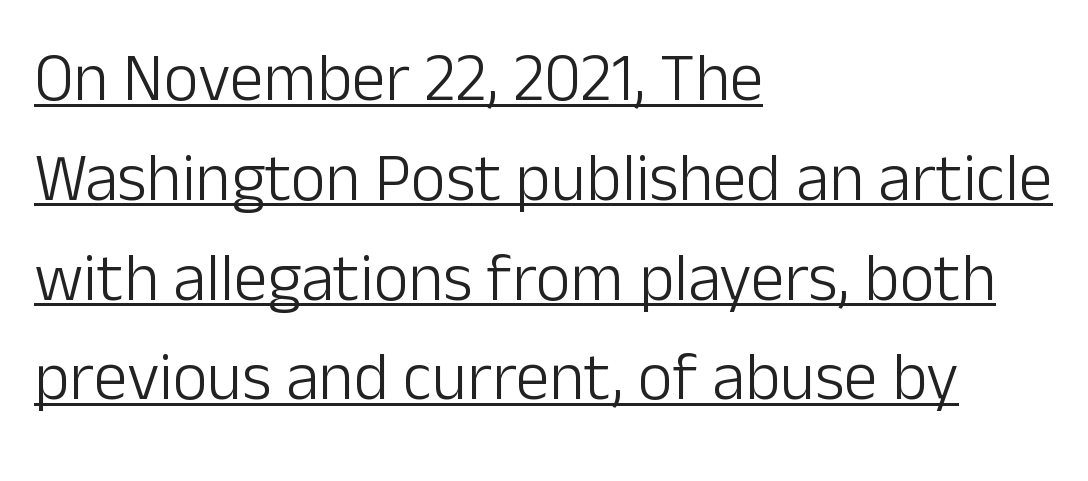
The lines are quadded left. Vertical stems look standard width or narrower in stroke. There is no visible air inserted between adjacent glyphs. Looks like regular typesetting: each glyph gets only the width it needs. Every stem runs plumb, perpendicular to the baseline. The passage shown is underscored from start to finish.
